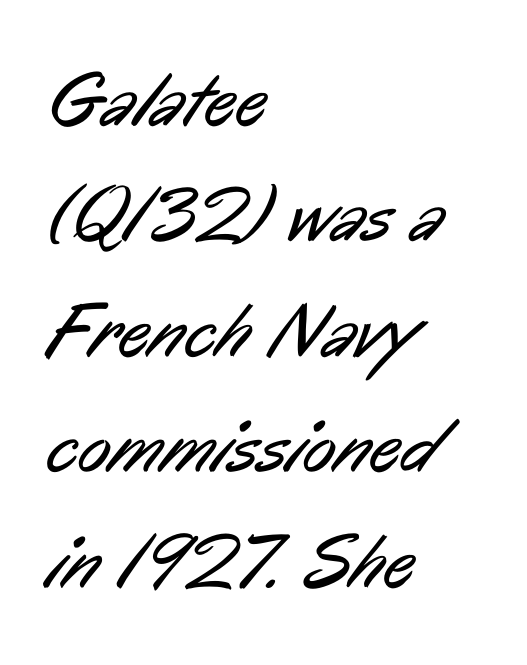
Q: Is the text bold? A: No.
Q: Is the typeface a serif or a sans-serif typeface? A: Sans-serif.
Q: Is the text underlined? A: No.
Q: How is the paragraph aligned? A: Left-aligned.
Q: Is the spacing between letters normal or unusually wide? A: Normal.
Q: Is the spacing between lines tight, normal or loose? A: Normal.
Q: Width (condensed, normal, or wide)? A: Condensed.
Q: Stroke contrast? A: Low.
Q: x-height? A: Medium.
Q: Monospaced? A: No.
